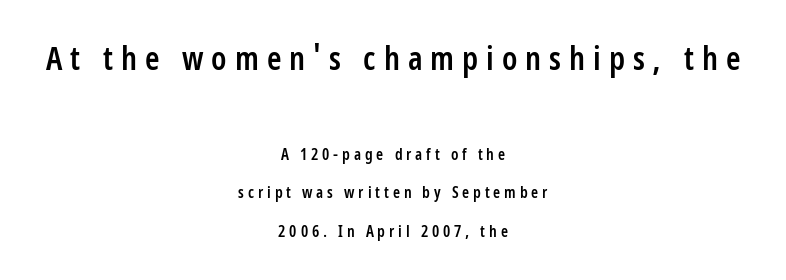
The image shows 33 px semibold, condensed sans-serif type, upright; set centered, loose line spacing (2.43x), unusually wide letter spacing (+0.24 em), not underlined; the first (top) block is 2.06x larger; low stroke contrast and a medium x-height.
